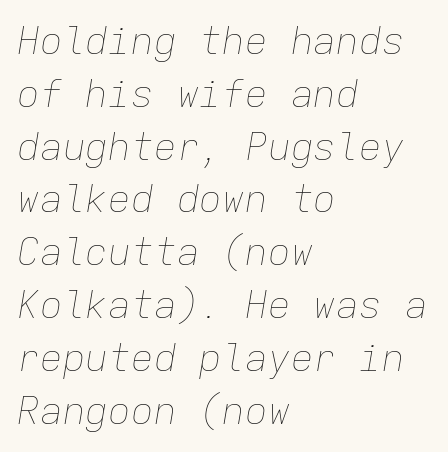
{"italic": "yes", "lean": "right", "slant_degrees": 9, "bold": "no", "weight": "thin", "width": "normal", "stroke_contrast": "low", "x_height": "medium", "monospaced": "yes", "underline": "no", "align": "left", "line_spacing": "normal", "line_spacing_ratio": 1.39, "letter_spacing": "normal", "letter_spacing_em": 0.0, "glyph_px": 38}
